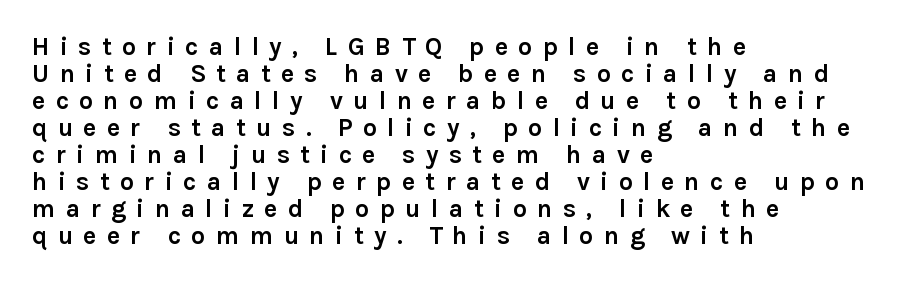
Notice how descenders almost collide with the ascenders below — that's tight leading. The ragged edge is on the right, which tells us the setting is flush left. Weight check: bold — yes, fully. Tall strokes in this sample are plumb rather than angled. Descenders are the only things crossing below the line.
